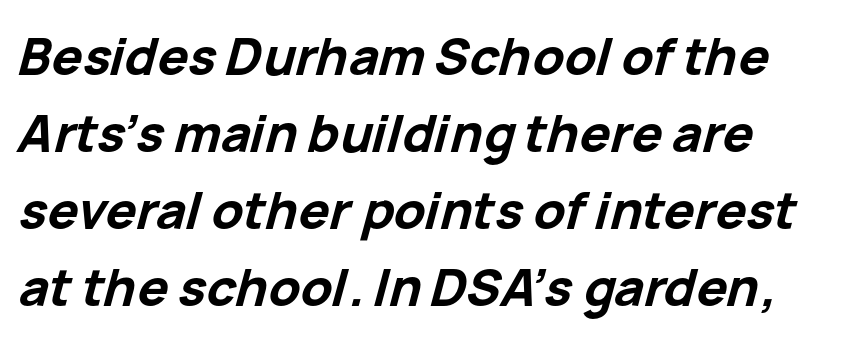
{"italic": "yes", "lean": "right", "slant_degrees": 15, "bold": "yes", "weight": "bold", "width": "normal", "stroke_contrast": "low", "x_height": "medium", "monospaced": "no", "underline": "no", "align": "left", "line_spacing": "normal", "line_spacing_ratio": 1.51, "letter_spacing": "normal", "letter_spacing_em": 0.0, "glyph_px": 51}
